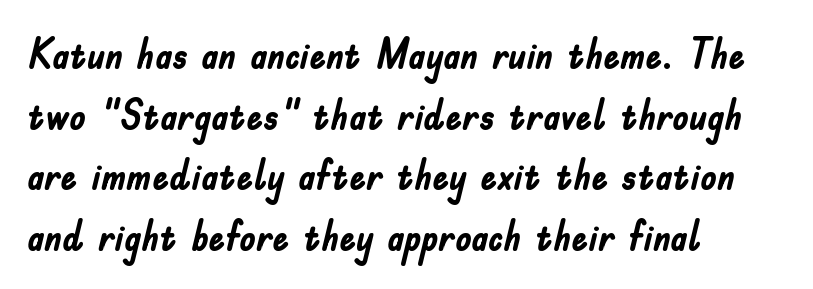
Q: Is the text bold? A: Yes.
Q: Is the text italic (slanted)? A: Yes.
Q: Is the typeface a serif or a sans-serif typeface? A: Sans-serif.
Q: Is the text underlined? A: No.
Q: How is the paragraph aligned? A: Left-aligned.
Q: Is the spacing between letters normal or unusually wide? A: Normal.
Q: Is the spacing between lines tight, normal or loose? A: Normal.
Q: Width (condensed, normal, or wide)? A: Condensed.
Q: Stroke contrast? A: Low.
Q: x-height? A: Small.
Q: Monospaced? A: No.
